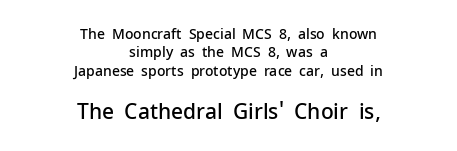
Caption: semibold face, moderately heavy strokes. The emphasis by scale lands on block number two, below. The horizontal fit of the characters is conventional and even. Layout note: lines centered. The designer left line spacing at the default.
